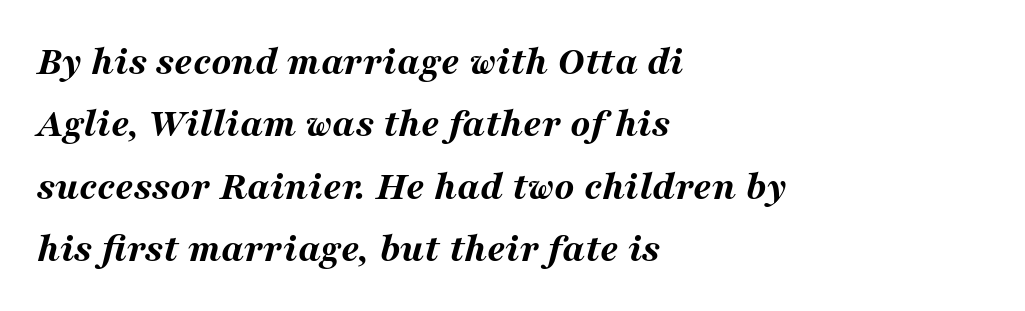
The image shows 41 px bold, wide type, italic (leaning right); set left-aligned, normal line spacing (1.52x), normal letter spacing, not underlined; medium stroke contrast and a medium x-height.
